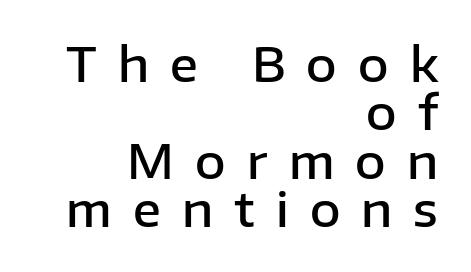
The image shows 47 px semibold sans-serif type, upright; set right-aligned, tight line spacing (1.03x), unusually wide letter spacing (+0.45 em), not underlined; low stroke contrast and a medium x-height.
